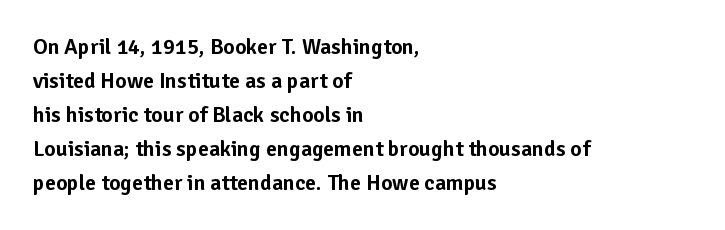
The image shows 22 px text type, upright; set left-aligned, normal line spacing (1.54x), normal letter spacing, not underlined.
